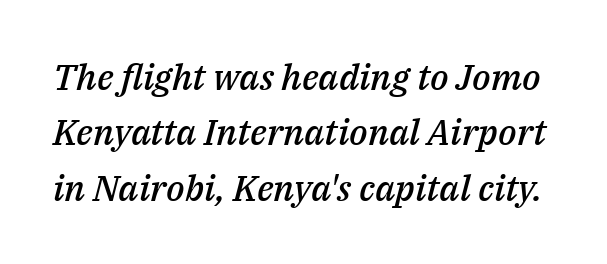
A typesetter would call this proportional, since set widths differ per character. Is the type bold? Partly — it's a semibold, heavier than regular but not fully bold. The letters are slanted; this is an italic face. Compared with typical body copy, the letter spacing here is the same.
